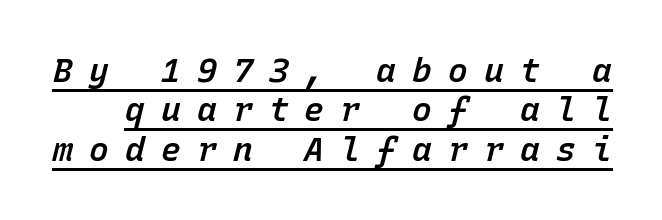
The image shows 33 px semibold type, italic (leaning right), monospaced; set line spacing 1.19x, unusually wide letter spacing (+0.49 em), underlined; low stroke contrast and a medium x-height.
